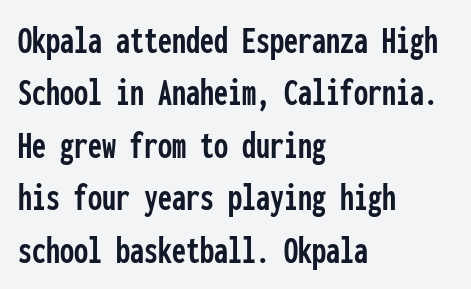
The passage shown is typeset with a sans-serif family. No italicization has been applied; the sample stays upright. The compositor pushed each line to the left boundary. The tracking reads as untouched default to a designer's eye. How would I describe the line gaps? Plain and ordinary.
